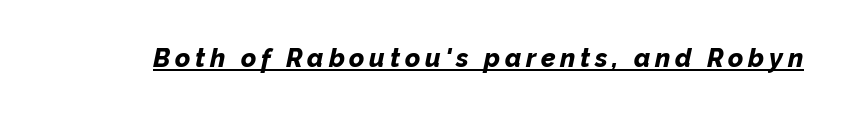
The image shows 26 px bold type, italic (leaning right); set underlined.
